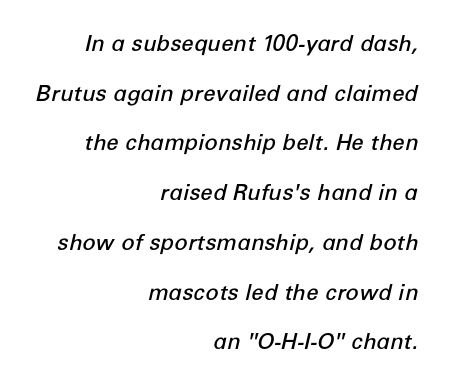
The image shows 22 px text type, italic (leaning right); set right-aligned, loose line spacing (2.26x), normal letter spacing, not underlined.
